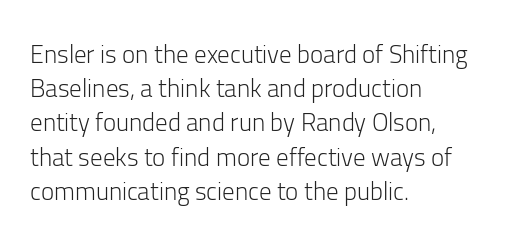
The image shows 25 px text type, upright; set left-aligned, normal line spacing (1.37x), normal letter spacing, not underlined.
